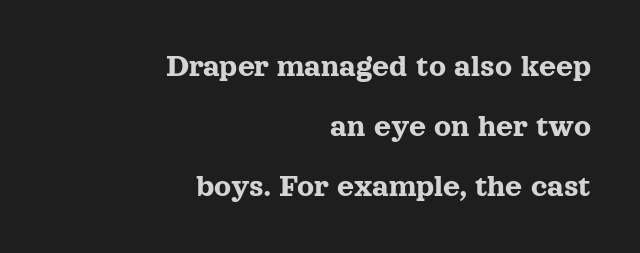
Q: Is the text italic (slanted)? A: No, it is upright.
Q: Is the typeface a serif or a sans-serif typeface? A: Serif.
Q: Is the text underlined? A: No.
Q: How is the paragraph aligned? A: Right-aligned.
Q: Is the spacing between letters normal or unusually wide? A: Normal.
Q: Width (condensed, normal, or wide)? A: Normal.
Q: x-height? A: Medium.
Q: Monospaced? A: No.
